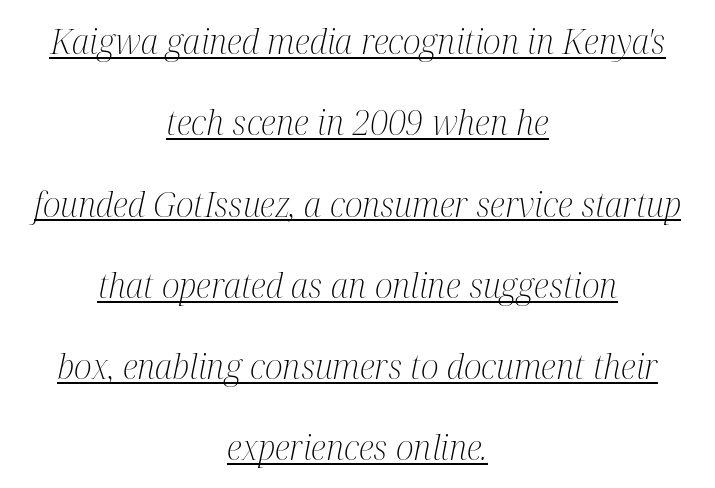
{"serif": "yes", "italic": "yes", "lean": "right", "slant_degrees": 12, "bold": "no", "weight": "light", "width": "condensed", "stroke_contrast": "medium", "x_height": "medium", "monospaced": "no", "underline": "yes", "align": "center", "line_spacing": "loose", "line_spacing_ratio": 2.39, "letter_spacing": "normal", "letter_spacing_em": 0.0, "glyph_px": 34}
